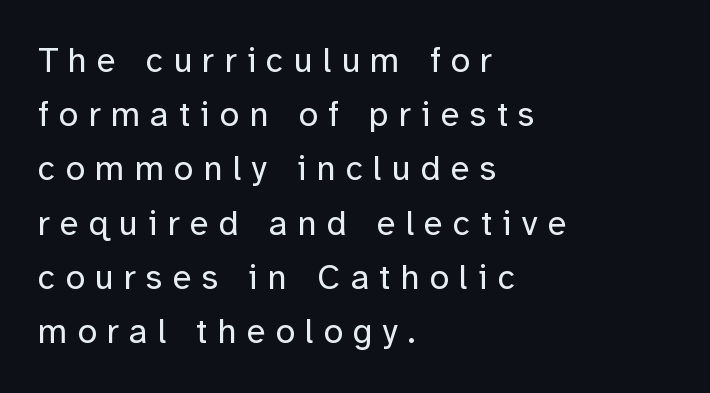
{"serif": "no", "italic": "no", "bold": "no", "weight": "regular", "width": "normal", "stroke_contrast": "low", "x_height": "medium", "monospaced": "no", "underline": "no", "align": "left", "line_spacing": "normal", "line_spacing_ratio": 1.55, "letter_spacing": "wide", "letter_spacing_em": 0.29, "glyph_px": 35}
